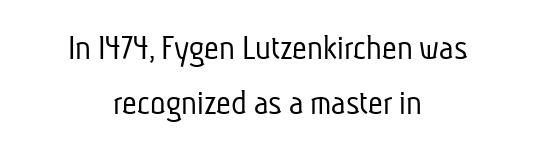
Q: Is the text bold? A: No.
Q: Is the typeface a serif or a sans-serif typeface? A: Sans-serif.
Q: Is the text underlined? A: No.
Q: How is the paragraph aligned? A: Centered.
Q: Is the spacing between letters normal or unusually wide? A: Normal.
Q: Is the spacing between lines tight, normal or loose? A: Normal.
Q: Width (condensed, normal, or wide)? A: Condensed.
Q: Stroke contrast? A: Low.
Q: x-height? A: Medium.
Q: Monospaced? A: No.
